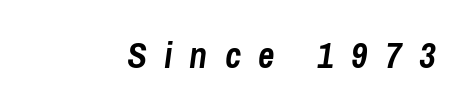
This is oblique type, the kind used for emphasis or titles. The letters are spread apart with noticeably loose tracking. Anything drawn beneath the words? Only blank space. Proportional: the letters do not fall into vertical columns.
